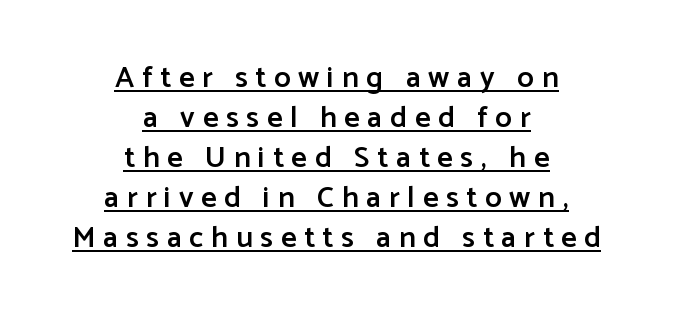
Q: Is the text bold? A: Semi-bold.
Q: Is the text italic (slanted)? A: No, it is upright.
Q: Is the typeface a serif or a sans-serif typeface? A: Sans-serif.
Q: Is the text underlined? A: Yes.
Q: How is the paragraph aligned? A: Centered.
Q: Is the spacing between letters normal or unusually wide? A: Unusually wide.
Q: Is the spacing between lines tight, normal or loose? A: Normal.
Q: Width (condensed, normal, or wide)? A: Normal.
Q: Stroke contrast? A: Low.
Q: x-height? A: Medium.
Q: Monospaced? A: No.
